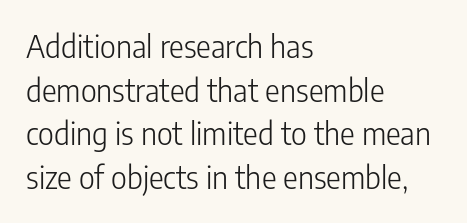
{"serif": "no", "italic": "no", "bold": "no", "weight": "light", "width": "condensed", "stroke_contrast": "low", "x_height": "medium", "monospaced": "no", "underline": "no", "align": "left", "line_spacing": "normal", "line_spacing_ratio": 1.41, "letter_spacing": "normal", "letter_spacing_em": 0.0, "glyph_px": 31}
